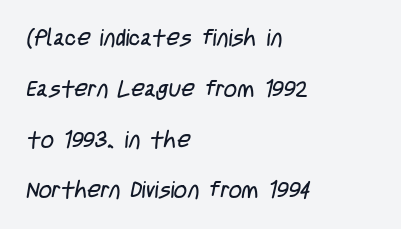
The type is set solid horizontally, with unmodified tracking. Honestly, there is no underline to notice here at all. A classic flush-left, rag-right setting is used for this passage. One glance says open: line gaps are wider than usual.
